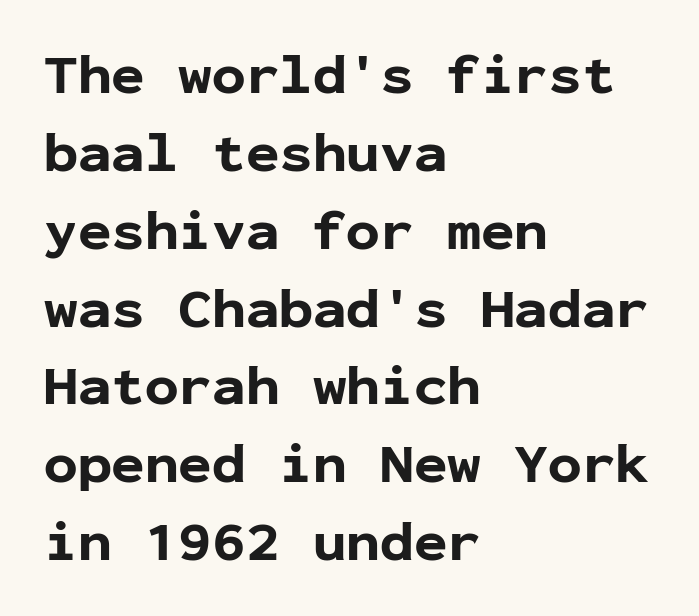
Is the letter spacing exaggerated? No — it looks like the ordinary default. This is sans-serif lettering, the kind often seen on screens and signage. Italic? Not at all — the glyphs are vertical. Decoration check: the copy has no underline. The font is running at its bold setting. Left-aligned paragraph, ragged on the right.
